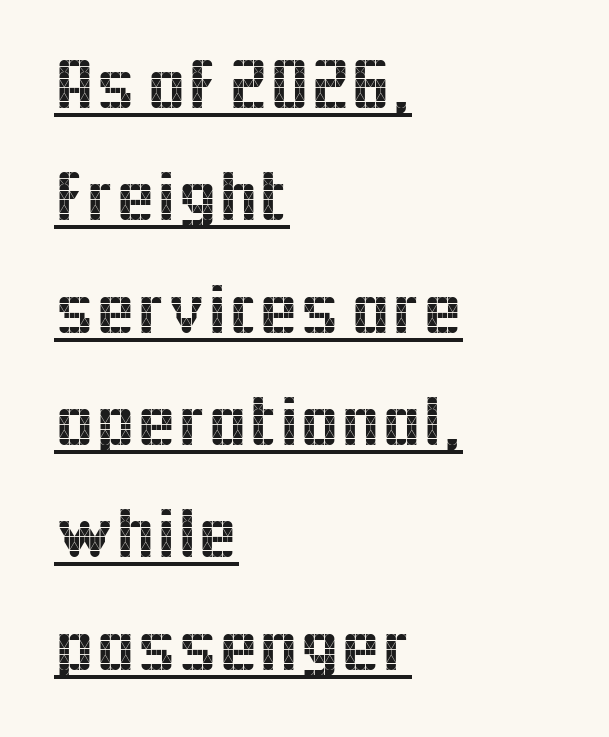
Italic? Not at all — the glyphs are vertical. This sample has the flowing, uneven cadence of proportional lettering. The face used here is a sans, in the tradition of grotesques and geometrics. Beneath each row of characters lies a ruled line. Vertical spacing — default.
